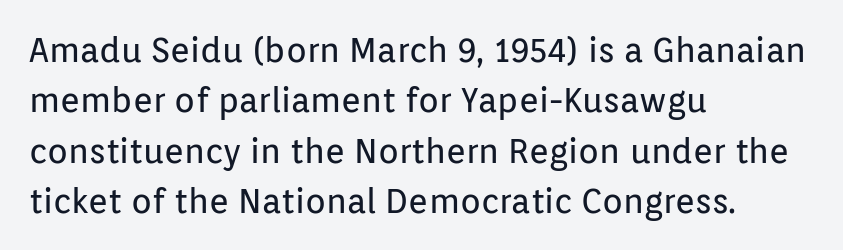
{"serif": "no", "italic": "no", "bold": "no", "weight": "regular", "width": "normal", "stroke_contrast": "low", "x_height": "medium", "monospaced": "no", "underline": "no", "align": "left", "line_spacing": "normal", "line_spacing_ratio": 1.48, "letter_spacing": "normal", "letter_spacing_em": 0.0, "glyph_px": 34}
